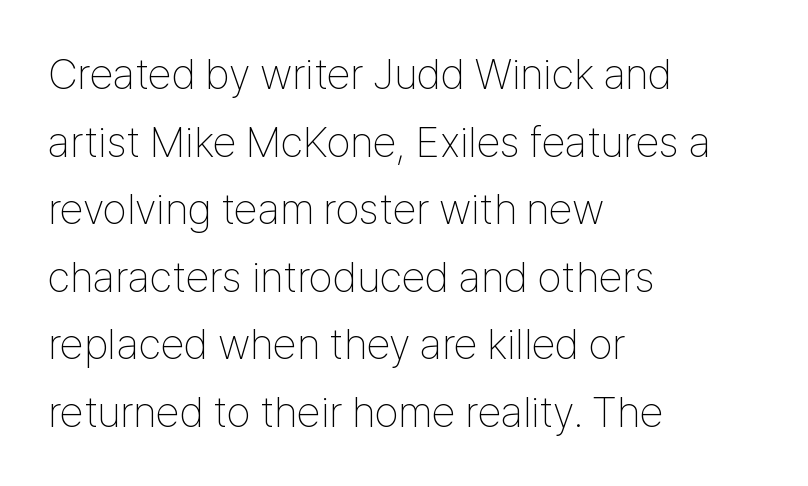
{"serif": "no", "italic": "no", "bold": "no", "weight": "thin", "width": "condensed", "stroke_contrast": "low", "x_height": "medium", "monospaced": "no", "underline": "no", "align": "left", "line_spacing": "normal", "line_spacing_ratio": 1.57, "letter_spacing": "normal", "letter_spacing_em": 0.0, "glyph_px": 43}
